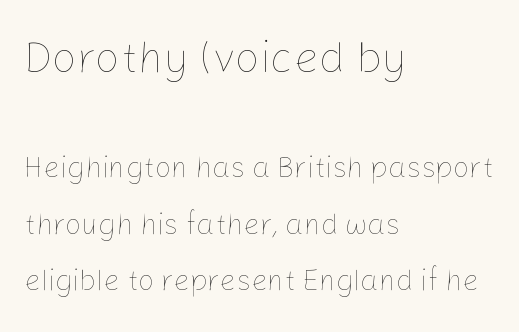
Quick note: underline off. Stems and bowls with no extra thickness — not bold. How would I describe the line gaps? Wide and relaxed. The text block is weighted toward the left margin, trailing off unevenly rightward.
